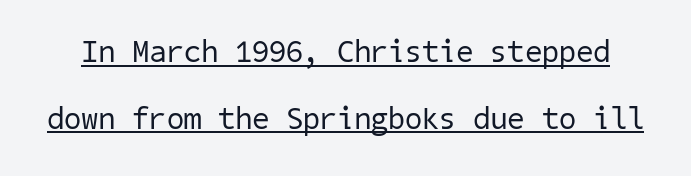
{"serif": "no", "bold": "no", "weight": "regular", "width": "normal", "stroke_contrast": "low", "x_height": "medium", "underline": "yes", "line_spacing": "loose", "line_spacing_ratio": 2.15, "letter_spacing": "normal", "letter_spacing_em": 0.0, "glyph_px": 31}
